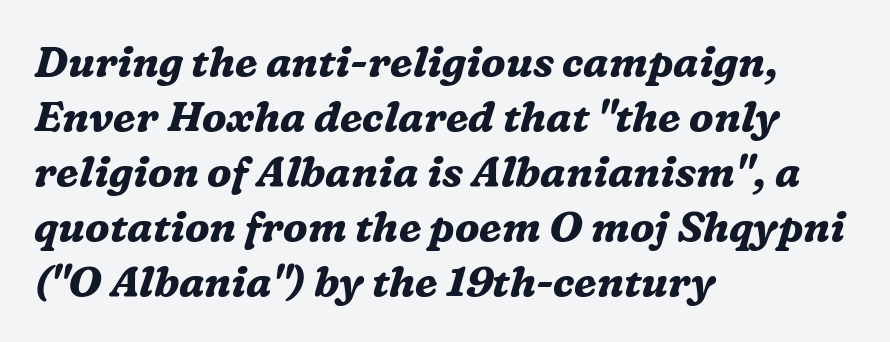
{"serif": "yes", "italic": "yes", "lean": "right", "slant_degrees": 16, "bold": "yes", "weight": "bold", "width": "normal", "stroke_contrast": "medium", "x_height": "medium", "monospaced": "no", "underline": "no", "align": "left", "line_spacing": "normal", "line_spacing_ratio": 1.31, "letter_spacing": "normal", "letter_spacing_em": 0.0, "glyph_px": 42}
